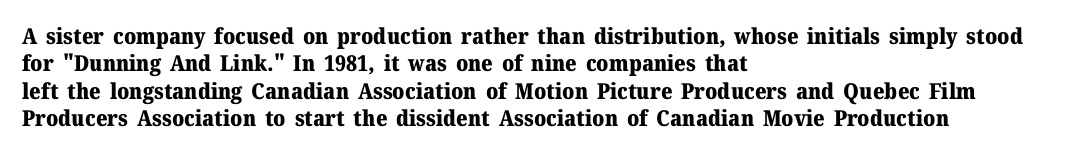
{"italic": "no", "bold": "yes", "underline": "no", "align": "left", "line_spacing": "normal", "line_spacing_ratio": 1.25, "letter_spacing": "normal", "letter_spacing_em": 0.0, "glyph_px": 22}
